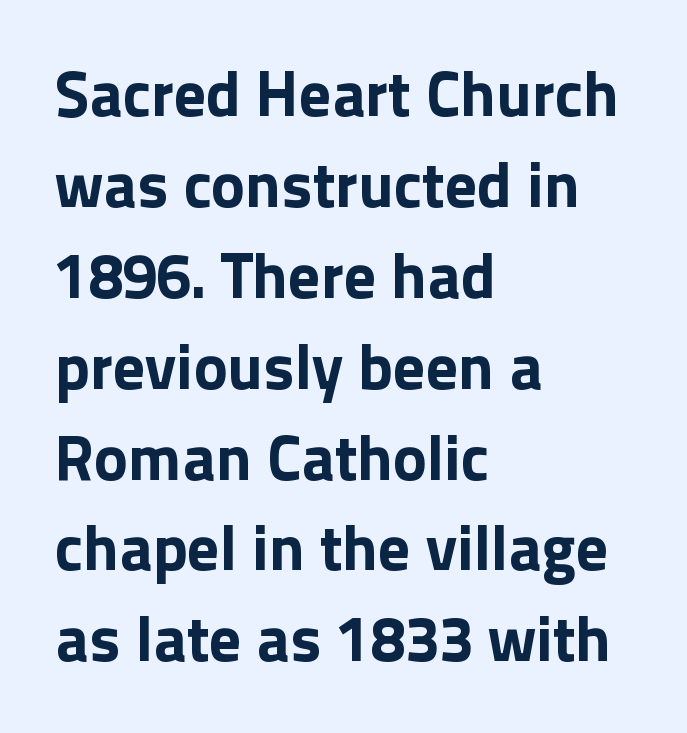
{"serif": "no", "italic": "no", "bold": "yes", "weight": "bold", "width": "normal", "x_height": "medium", "monospaced": "no", "underline": "no", "align": "left", "line_spacing": "normal", "line_spacing_ratio": 1.42, "letter_spacing": "normal", "letter_spacing_em": 0.0, "glyph_px": 64}
